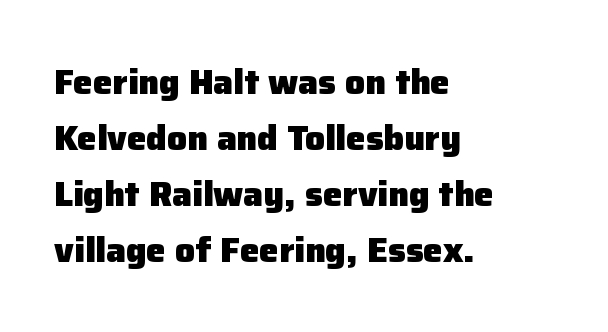
Q: Is the text bold? A: Yes.
Q: Is the text italic (slanted)? A: No, it is upright.
Q: Is the typeface a serif or a sans-serif typeface? A: Sans-serif.
Q: Is the text underlined? A: No.
Q: How is the paragraph aligned? A: Left-aligned.
Q: Is the spacing between letters normal or unusually wide? A: Normal.
Q: Is the spacing between lines tight, normal or loose? A: Normal.
Q: Width (condensed, normal, or wide)? A: Normal.
Q: Stroke contrast? A: Low.
Q: x-height? A: Medium.
Q: Monospaced? A: No.
